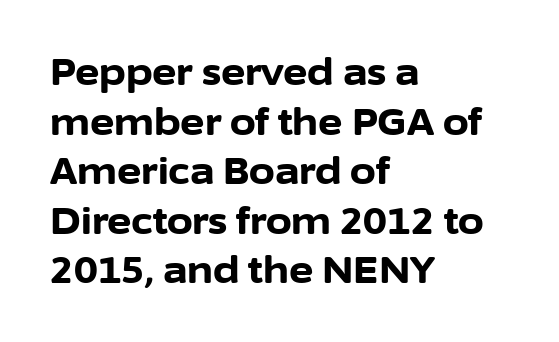
The image shows 37 px bold sans-serif type, upright; set left-aligned, normal line spacing (1.34x), normal letter spacing, not underlined; low stroke contrast and a medium x-height.
